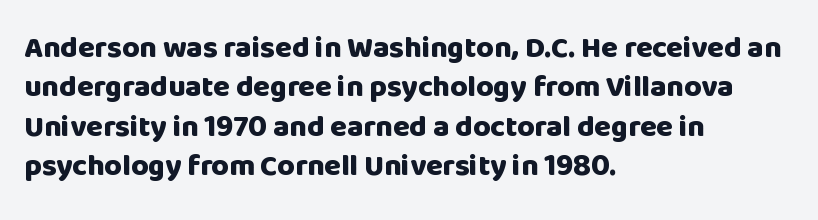
{"serif": "no", "italic": "no", "bold": "yes", "weight": "heavy", "width": "normal", "stroke_contrast": "low", "x_height": "large", "monospaced": "no", "underline": "no", "align": "left", "line_spacing": "normal", "line_spacing_ratio": 1.31, "letter_spacing": "normal", "letter_spacing_em": 0.0, "glyph_px": 30}
